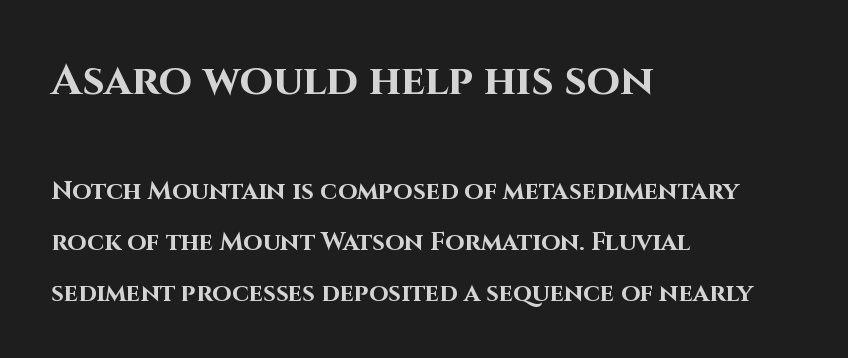
Whoever set this made the first block the dominant, larger element. The strip under each line holds only bare page. Each line starts at the same left margin while the right side varies. Type style note: lacks serifs. Airy leading. Proportional: the letters do not fall into vertical columns.
